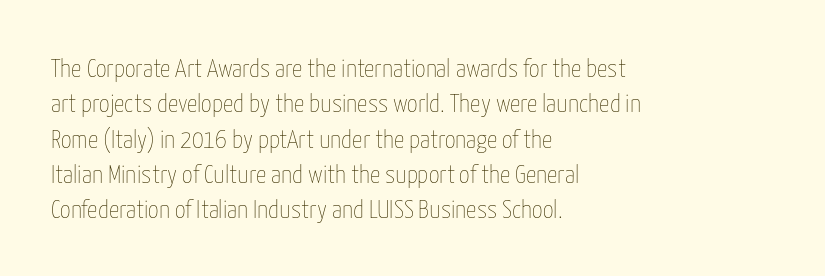
{"italic": "no", "bold": "no", "underline": "no", "align": "left", "line_spacing": "normal", "line_spacing_ratio": 1.36, "letter_spacing": "normal", "letter_spacing_em": 0.0, "glyph_px": 26}
